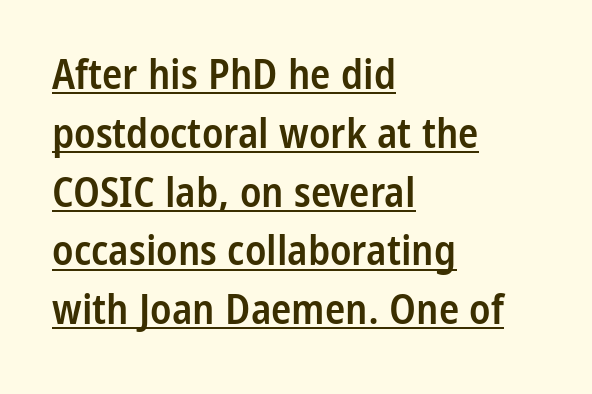
The image shows 42 px semibold, condensed sans-serif type, upright; set left-aligned, normal line spacing (1.4x), normal letter spacing, underlined; low stroke contrast and a medium x-height.
